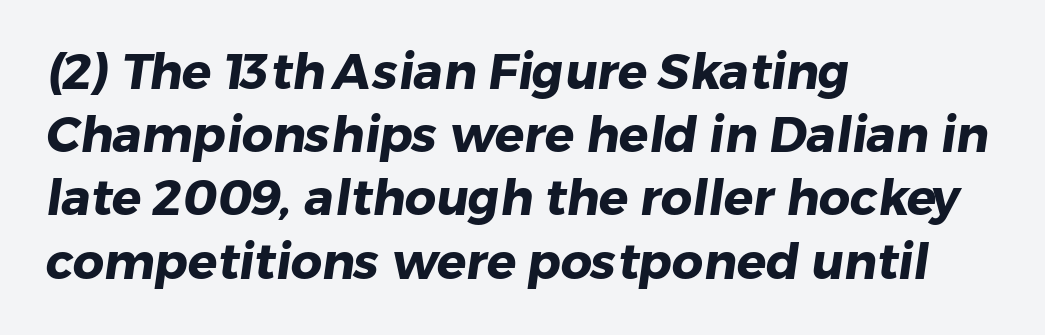
The image shows 49 px heavy sans-serif type; set left-aligned, normal line spacing (1.29x), normal letter spacing, not underlined; low stroke contrast and a medium x-height.
